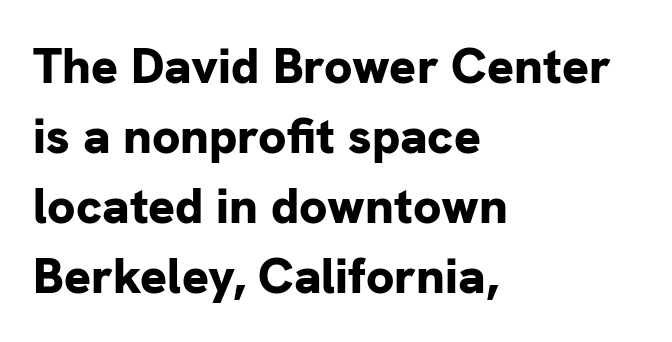
{"serif": "no", "italic": "no", "bold": "yes", "weight": "bold", "width": "normal", "stroke_contrast": "low", "x_height": "medium", "monospaced": "no", "underline": "no", "align": "left", "line_spacing": "normal", "line_spacing_ratio": 1.4, "letter_spacing": "normal", "letter_spacing_em": 0.0, "glyph_px": 50}
